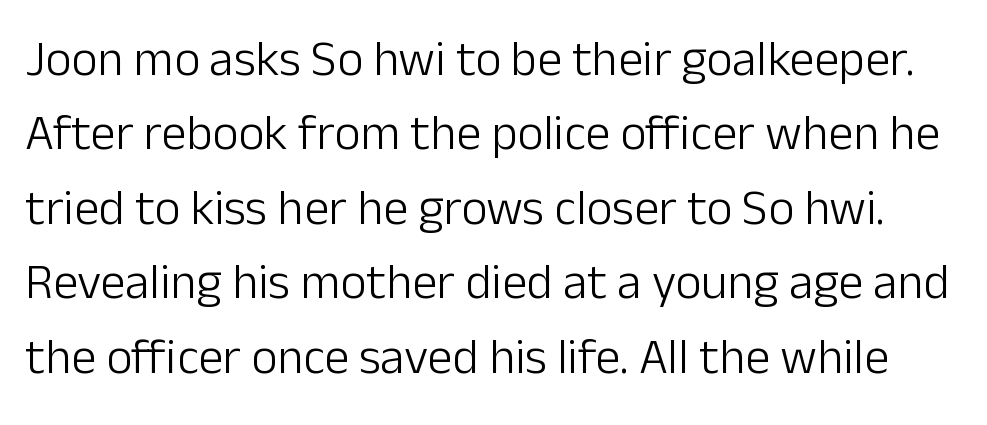
The image shows 50 px light sans-serif type, upright; set normal line spacing (1.49x), normal letter spacing, not underlined; low stroke contrast and a medium x-height.
